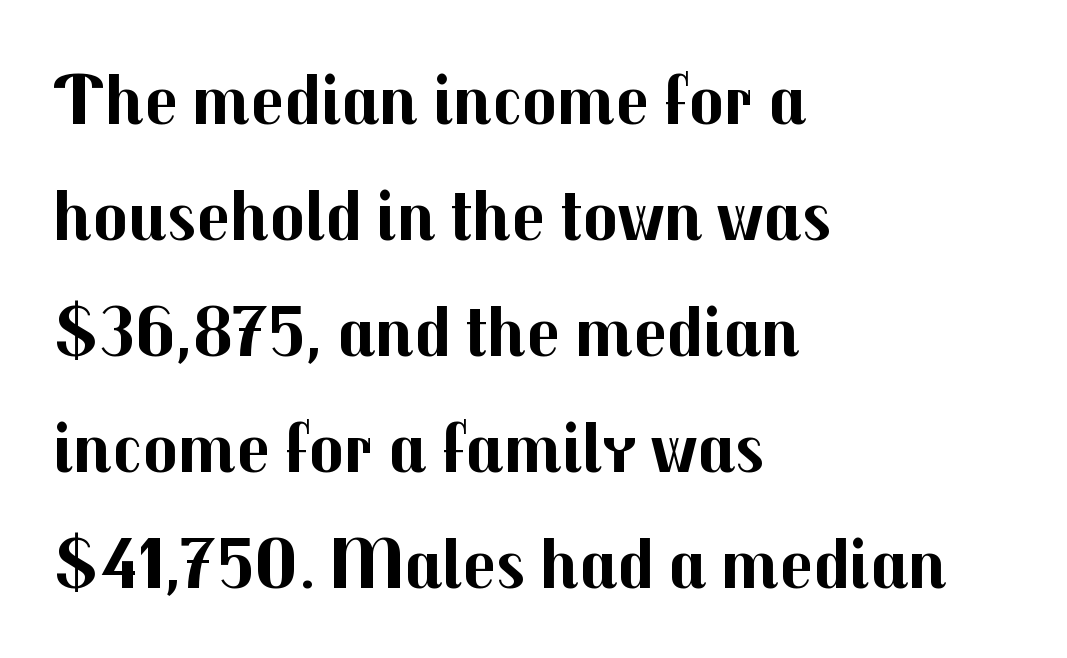
The face used here is proportionally spaced, like ordinary book or web type. Letters rest on an invisible, unmarked baseline. The type is set solid horizontally, with unmodified tracking. Nothing sits at the stroke ends, so this counts as sans-serif. Posture: upright roman. Look at the stroke-to-counter ratio: heavy, a bold.
